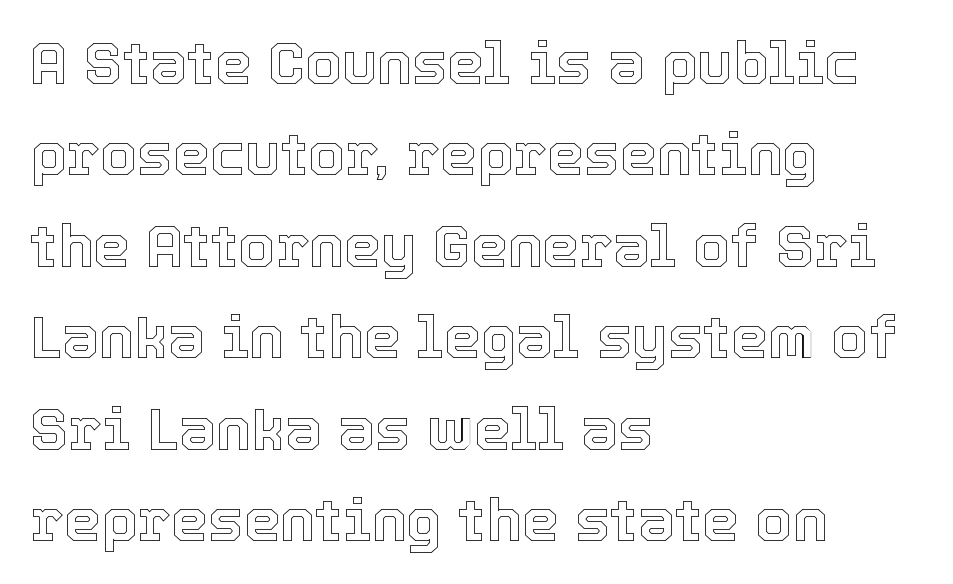
Q: Is the text italic (slanted)? A: No, it is upright.
Q: Is the text underlined? A: No.
Q: How is the paragraph aligned? A: Left-aligned.
Q: Is the spacing between letters normal or unusually wide? A: Normal.
Q: Is the spacing between lines tight, normal or loose? A: Normal.
Q: Width (condensed, normal, or wide)? A: Normal.
Q: x-height? A: Medium.
Q: Monospaced? A: No.
